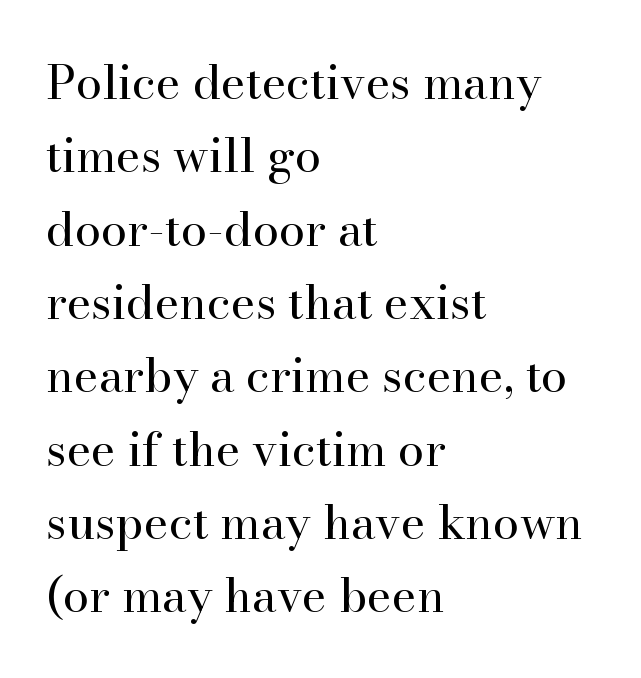
Tall strokes in this sample are plumb rather than angled. In CSS terms this would be text-align: left. Character widths vary here, with narrow letters taking less room than wide ones. Classification — serif. The space directly below the letters is spotless. In terms of letterspacing, this is plain default setting.
